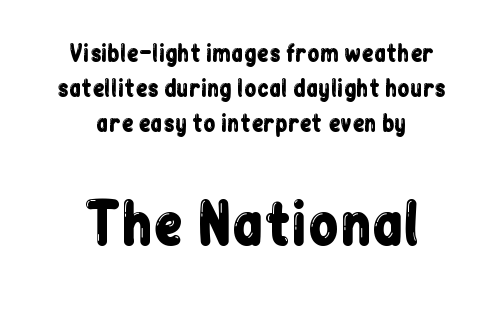
The image shows 56 px condensed sans-serif type, upright; set centered, normal line spacing (1.58x), normal letter spacing, not underlined; the second (bottom) block is 2.55x larger; low stroke contrast and a medium x-height.
